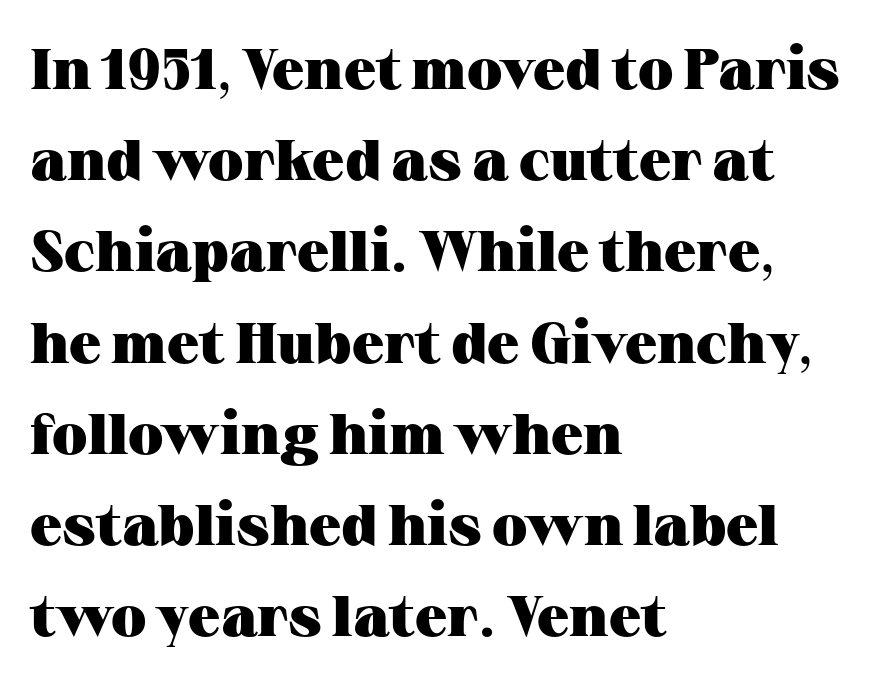
The image shows 57 px heavy, wide serif type, upright; set left-aligned, normal line spacing (1.6x), normal letter spacing, not underlined; medium stroke contrast and a medium x-height.
